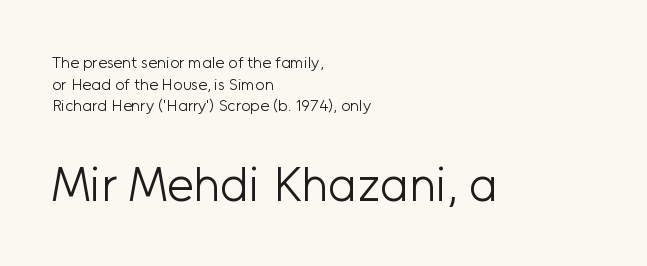
Q: Is the text bold? A: No.
Q: Is the text italic (slanted)? A: No, it is upright.
Q: Is the typeface a serif or a sans-serif typeface? A: Sans-serif.
Q: Is the text underlined? A: No.
Q: How is the paragraph aligned? A: Left-aligned.
Q: Is the spacing between letters normal or unusually wide? A: Normal.
Q: Is the spacing between lines tight, normal or loose? A: Normal.
Q: Which block of text is set in a larger size, the first (top) or the second (bottom)? A: The second (bottom) one.
Q: Width (condensed, normal, or wide)? A: Normal.
Q: Stroke contrast? A: Low.
Q: x-height? A: Medium.
Q: Monospaced? A: No.
